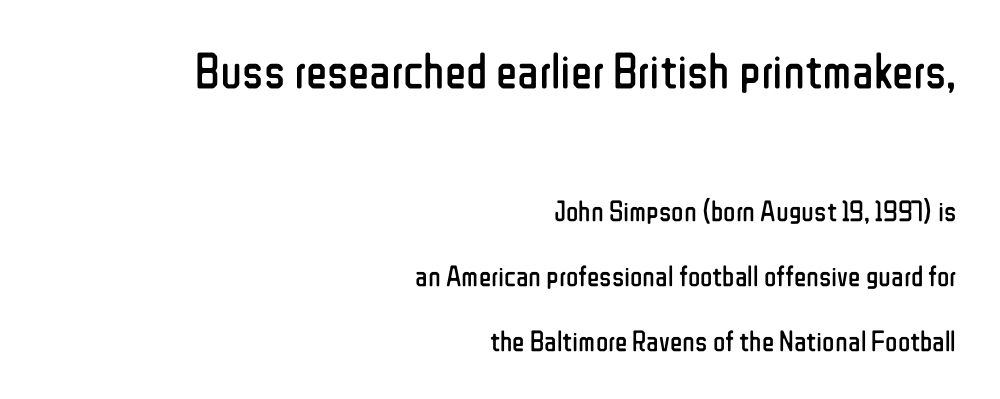
The image shows 50 px regular-weight, condensed sans-serif type, upright; set right-aligned, loose line spacing (2.23x), normal letter spacing, not underlined; the first (top) block is 1.72x larger; low stroke contrast and a medium x-height.
